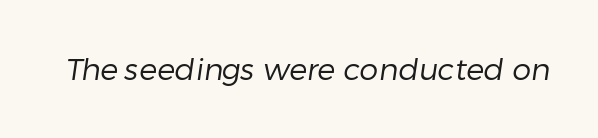
The image shows 30 px regular-weight sans-serif type; set normal letter spacing, not underlined; low stroke contrast and a medium x-height.
